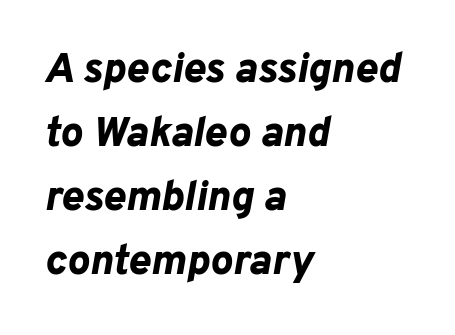
Just letters on the line, the space beneath them empty. Inter-character spacing is left at the font's built-in metrics. The letters are slanted; this is an italic face. The letters advance in unequal steps, a hallmark of proportional type.
